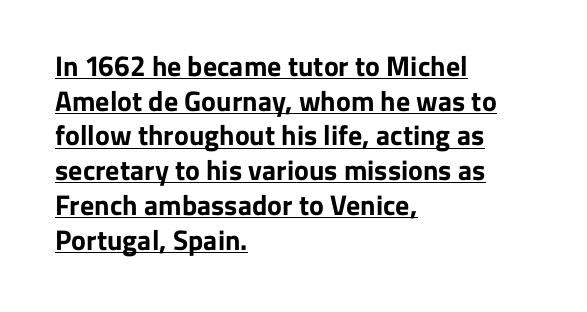
The image shows 28 px bold sans-serif type, upright; set left-aligned, line spacing 1.24x, normal letter spacing, underlined; low stroke contrast and a medium x-height.
